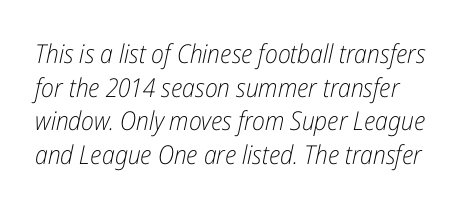
The image shows 26 px text type, italic (leaning right); set normal line spacing (1.29x), normal letter spacing, not underlined.
